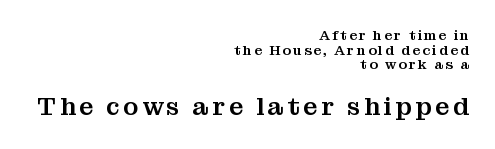
Visually, the bottom section dominates because its glyphs are scaled up. A typesetter would mark this as roman, not italic. Letters rest on an invisible, unmarked baseline. Caption: multi-line text, flush right, ragged left. This block would grow much taller if given ordinary leading; it's compressed now.
